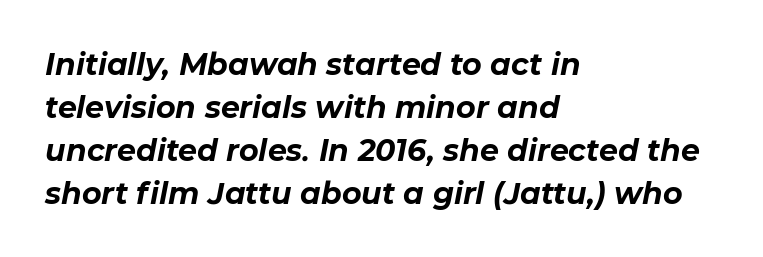
Q: Is the text bold? A: Yes.
Q: Is the text italic (slanted)? A: Yes, it leans right by about 11 degrees.
Q: Is the text underlined? A: No.
Q: How is the paragraph aligned? A: Left-aligned.
Q: Is the spacing between letters normal or unusually wide? A: Normal.
Q: Is the spacing between lines tight, normal or loose? A: Normal.
Q: Width (condensed, normal, or wide)? A: Normal.
Q: Stroke contrast? A: Low.
Q: x-height? A: Medium.
Q: Monospaced? A: No.
